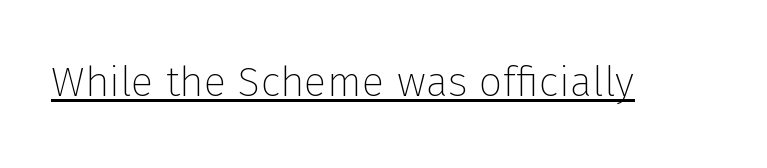
Q: Is the text bold? A: No.
Q: Is the text italic (slanted)? A: No, it is upright.
Q: Is the typeface a serif or a sans-serif typeface? A: Sans-serif.
Q: Is the text underlined? A: Yes.
Q: Is the spacing between letters normal or unusually wide? A: Normal.
Q: Width (condensed, normal, or wide)? A: Normal.
Q: Stroke contrast? A: Low.
Q: x-height? A: Medium.
Q: Monospaced? A: No.
